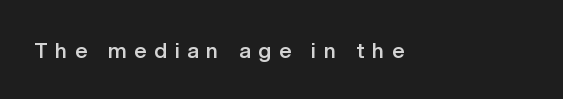
Q: Is the text bold? A: Semi-bold.
Q: Is the text italic (slanted)? A: No, it is upright.
Q: Is the text underlined? A: No.
Q: How is the paragraph aligned? A: Left-aligned.
Q: Is the spacing between letters normal or unusually wide? A: Unusually wide.
